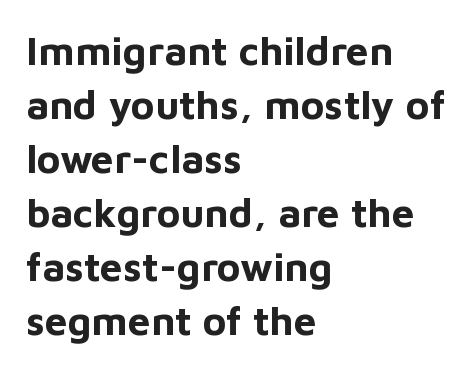
Its strokes are broad and dark, the hallmark of bold type. Alignment: flush left. Every stem runs plumb, perpendicular to the baseline. Is this a fixed-width face? No — the glyphs have proportional, varying widths. Spacing between characters is what you'd get straight out of the box.
